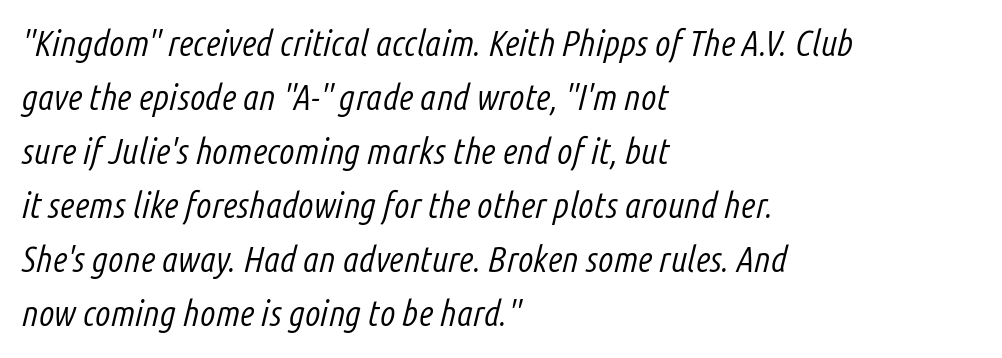
The image shows 36 px light, condensed type, italic (leaning right); set left-aligned, normal line spacing (1.5x), normal letter spacing, not underlined; low stroke contrast and a medium x-height.
